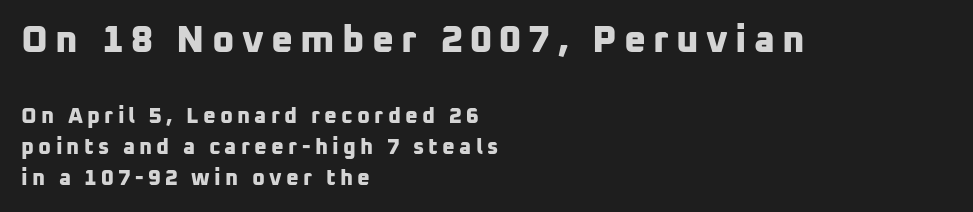
Q: Is the text bold? A: Yes.
Q: Is the typeface a serif or a sans-serif typeface? A: Sans-serif.
Q: Is the text underlined? A: No.
Q: How is the paragraph aligned? A: Left-aligned.
Q: Is the spacing between lines tight, normal or loose? A: Normal.
Q: Which block of text is set in a larger size, the first (top) or the second (bottom)? A: The first (top) one.
Q: Width (condensed, normal, or wide)? A: Normal.
Q: Stroke contrast? A: Low.
Q: x-height? A: Medium.
Q: Monospaced? A: No.
